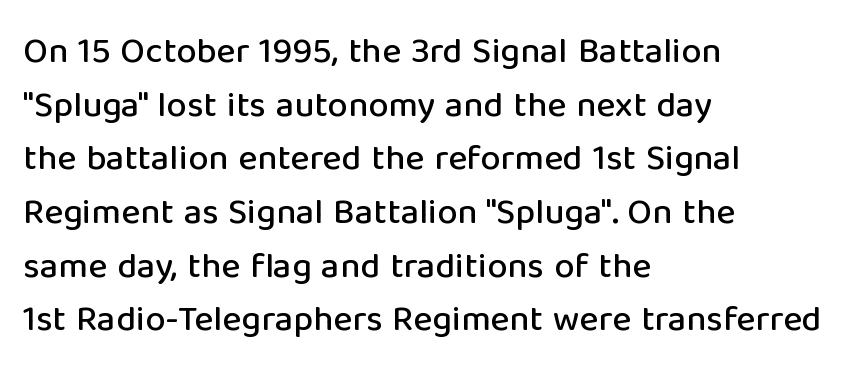
The image shows 36 px sans-serif type, upright; set left-aligned, normal line spacing (1.49x), normal letter spacing, not underlined; low stroke contrast and a medium x-height.
